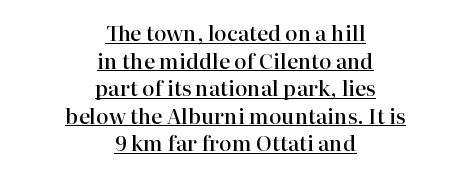
The image shows 21 px text type, upright; set centered, normal line spacing (1.31x), normal letter spacing, underlined.
